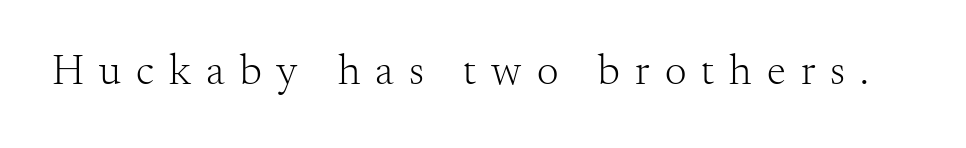
{"serif": "yes", "italic": "no", "bold": "no", "weight": "light", "width": "normal", "stroke_contrast": "medium", "x_height": "small", "monospaced": "no", "underline": "no", "letter_spacing": "wide", "letter_spacing_em": 0.35, "glyph_px": 43}
